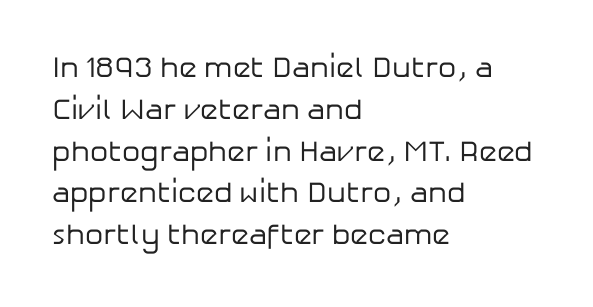
The strokes carry an ordinary text weight at most. Here the glyphs are tracked normally, forming tight word shapes. Stroke terminals: plain, sans-serif. Honestly, there is no underline to notice here at all.
